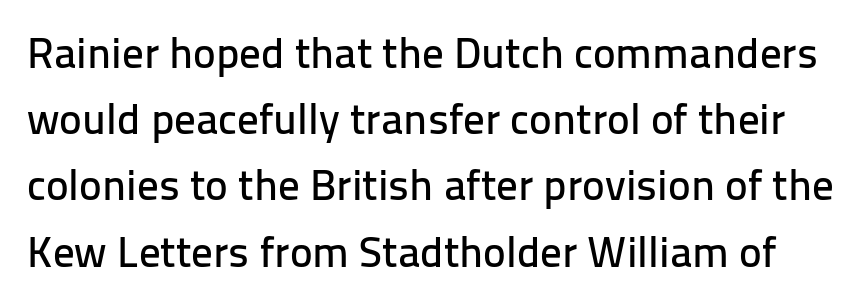
Q: Is the text italic (slanted)? A: No, it is upright.
Q: Is the typeface a serif or a sans-serif typeface? A: Sans-serif.
Q: Is the text underlined? A: No.
Q: Is the spacing between letters normal or unusually wide? A: Normal.
Q: Is the spacing between lines tight, normal or loose? A: Normal.
Q: Width (condensed, normal, or wide)? A: Normal.
Q: Stroke contrast? A: Low.
Q: x-height? A: Medium.
Q: Monospaced? A: No.
